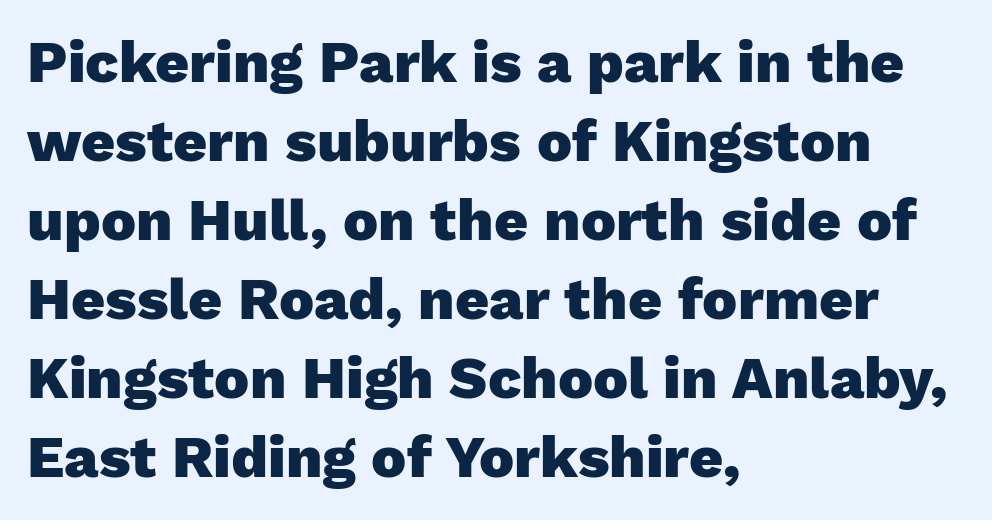
{"serif": "no", "italic": "no", "bold": "yes", "weight": "heavy", "width": "normal", "stroke_contrast": "low", "x_height": "medium", "monospaced": "no", "underline": "no", "align": "left", "line_spacing": "normal", "line_spacing_ratio": 1.34, "letter_spacing": "normal", "letter_spacing_em": 0.0, "glyph_px": 59}
